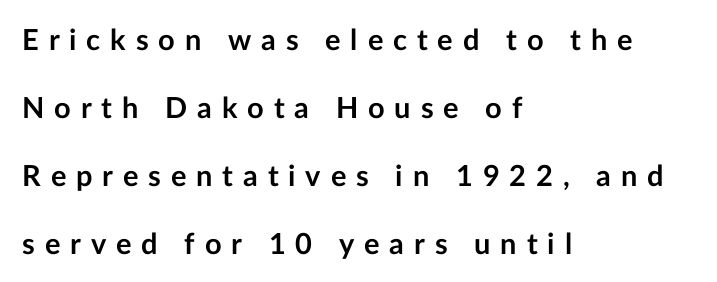
{"serif": "no", "italic": "no", "bold": "yes", "weight": "semibold", "width": "normal", "stroke_contrast": "low", "x_height": "medium", "monospaced": "no", "underline": "no", "align": "left", "line_spacing": "loose", "line_spacing_ratio": 2.34, "letter_spacing": "wide", "letter_spacing_em": 0.34, "glyph_px": 29}
